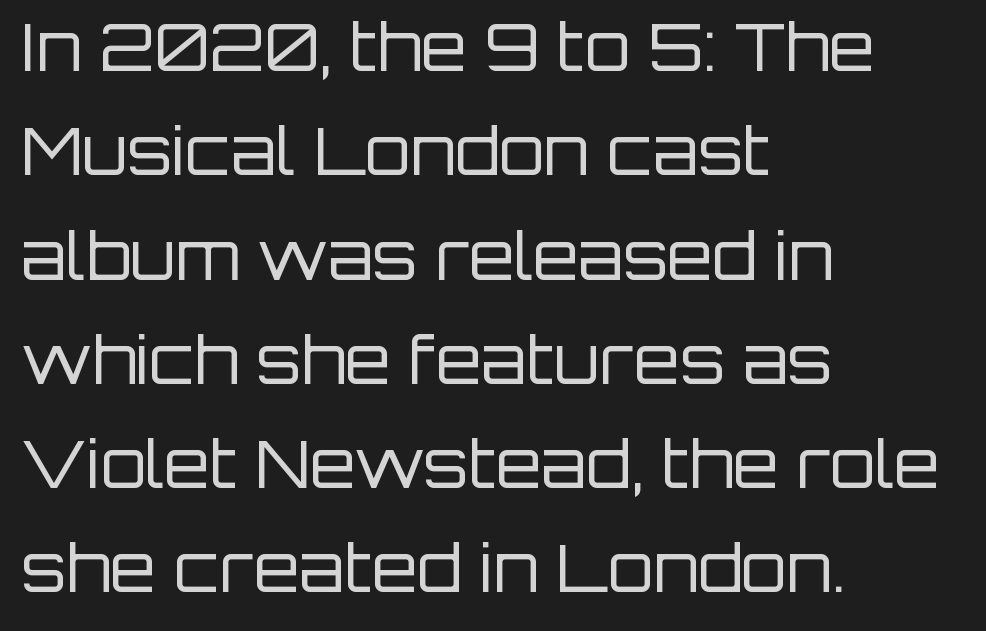
Compared with typical paragraphs, the rows here are spaced about the same. This sample uses an upright cut, with every glyph sitting square on the baseline. Character widths vary here, with narrow letters taking less room than wide ones. Words float on clear page, feet unadorned. The line texture is even and compact thanks to regular tracking.
